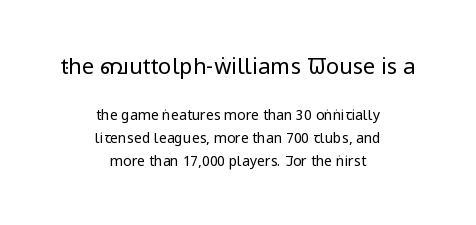
{"italic": "no", "bold": "no", "underline": "no", "align": "center", "line_spacing": "normal", "line_spacing_ratio": 1.64, "letter_spacing": "normal", "letter_spacing_em": 0.0, "larger_block": "first", "size_ratio": 1.57, "glyph_px": 22}
